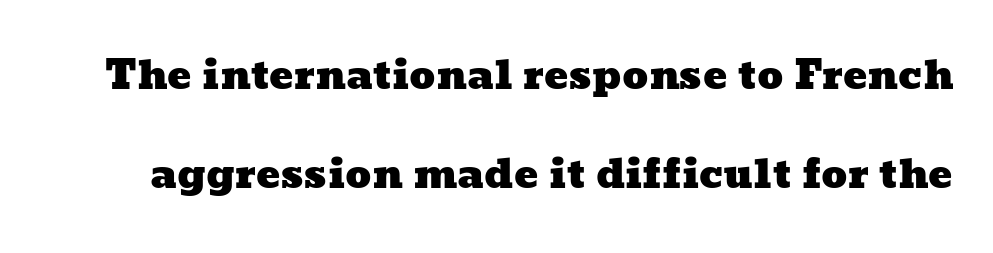
{"width": "wide", "stroke_contrast": "low", "x_height": "medium", "monospaced": "no", "underline": "no", "line_spacing": "loose", "line_spacing_ratio": 2.48, "letter_spacing": "normal", "letter_spacing_em": 0.0, "glyph_px": 40}
